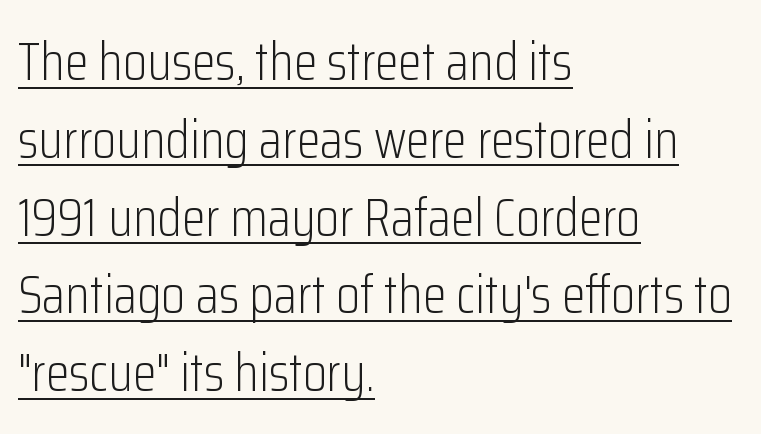
Q: Is the text bold? A: No.
Q: Is the text italic (slanted)? A: No, it is upright.
Q: Is the typeface a serif or a sans-serif typeface? A: Sans-serif.
Q: Is the text underlined? A: Yes.
Q: How is the paragraph aligned? A: Left-aligned.
Q: Is the spacing between letters normal or unusually wide? A: Normal.
Q: Is the spacing between lines tight, normal or loose? A: Normal.
Q: Width (condensed, normal, or wide)? A: Condensed.
Q: Stroke contrast? A: Low.
Q: x-height? A: Medium.
Q: Monospaced? A: No.
